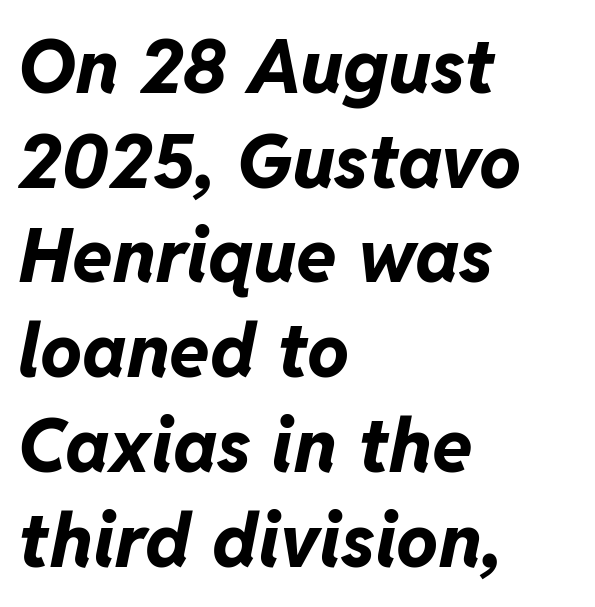
{"italic": "yes", "lean": "right", "slant_degrees": 11, "bold": "yes", "weight": "bold", "width": "normal", "stroke_contrast": "low", "x_height": "medium", "monospaced": "no", "underline": "no", "align": "left", "line_spacing": "normal", "line_spacing_ratio": 1.28, "letter_spacing": "normal", "letter_spacing_em": 0.0, "glyph_px": 74}
